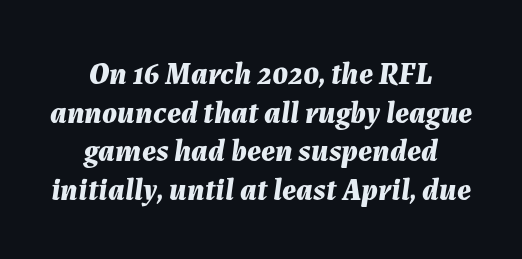
{"italic": "yes", "lean": "right", "slant_degrees": 7, "bold": "yes", "weight": "bold", "width": "normal", "stroke_contrast": "medium", "x_height": "medium", "monospaced": "no", "underline": "no", "align": "center", "line_spacing": "normal", "line_spacing_ratio": 1.25, "letter_spacing": "normal", "letter_spacing_em": 0.0, "glyph_px": 31}
